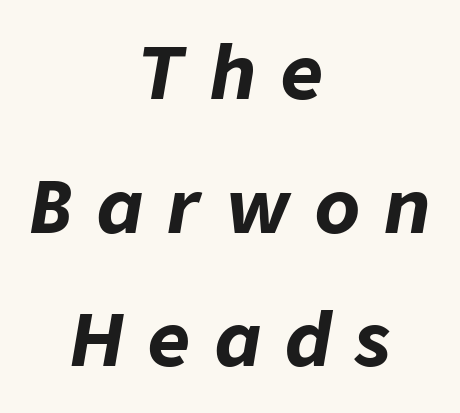
{"italic": "yes", "lean": "right", "slant_degrees": 9, "bold": "yes", "weight": "bold", "width": "normal", "stroke_contrast": "low", "x_height": "medium", "monospaced": "no", "underline": "no", "align": "center", "line_spacing_ratio": 1.83, "letter_spacing": "wide", "letter_spacing_em": 0.34, "glyph_px": 73}
